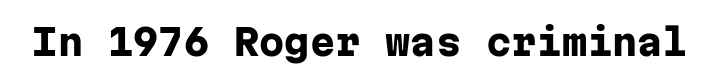
If you drew a line through each stem, it would be perfectly vertical. There is no visible air inserted between adjacent glyphs. Clear beneath every line of the passage. The rendering uses typewriter-style spacing with identical character cells.
